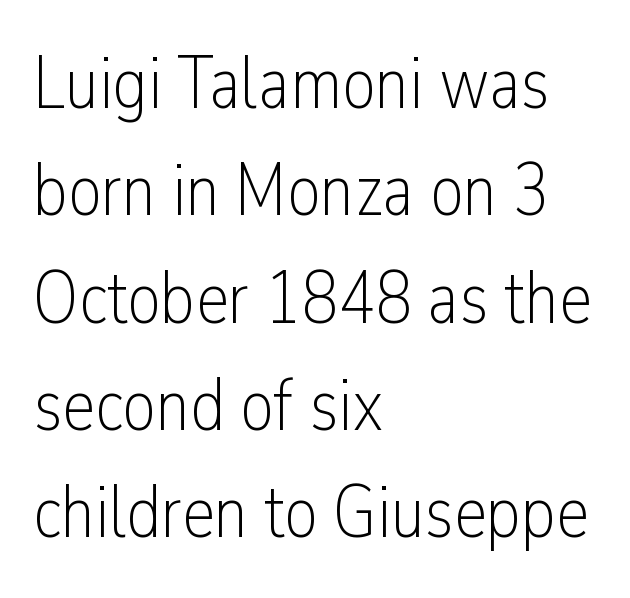
The image shows 74 px light, condensed sans-serif type, upright; set left-aligned, normal line spacing (1.45x), normal letter spacing, not underlined; low stroke contrast and a medium x-height.
